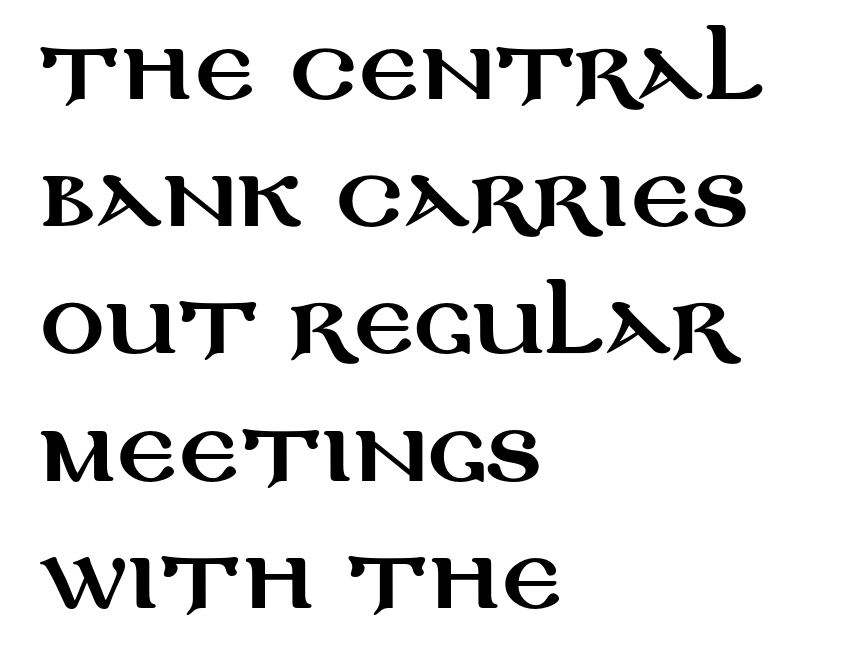
The image shows 80 px wide sans-serif type, upright; set left-aligned, normal line spacing (1.59x), normal letter spacing, not underlined; medium stroke contrast and a large x-height.
